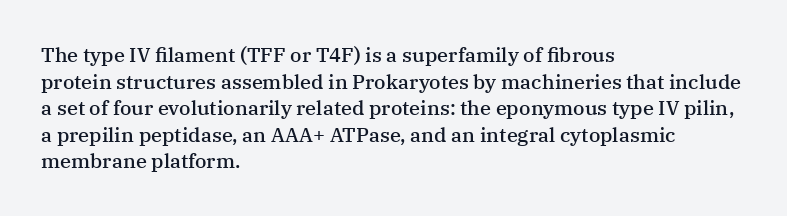
{"italic": "no", "bold": "semi", "underline": "no", "align": "left", "line_spacing": "normal", "line_spacing_ratio": 1.33, "letter_spacing": "normal", "letter_spacing_em": 0.0, "glyph_px": 20}
